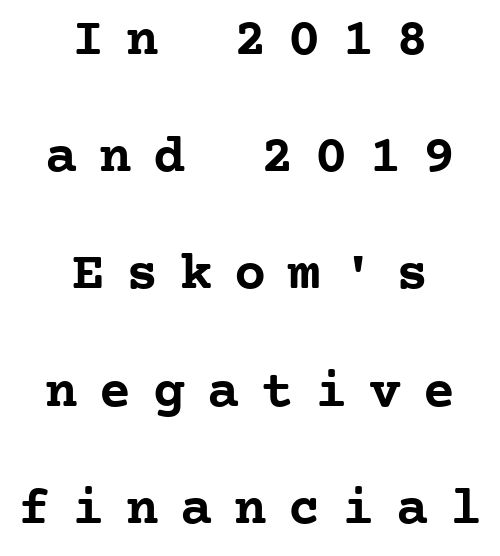
The image shows 54 px semibold serif type, upright, monospaced; set centered, loose line spacing (2.17x), unusually wide letter spacing (+0.4 em), not underlined; low stroke contrast and a medium x-height.
